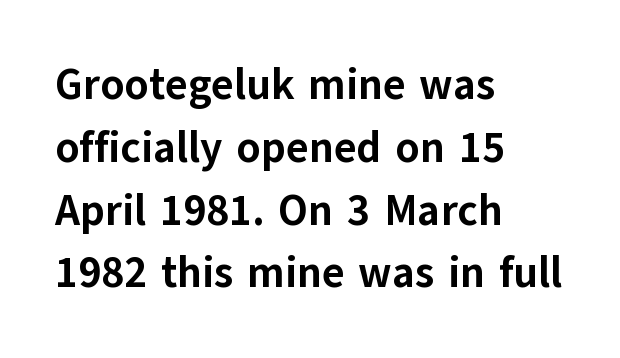
The image shows 43 px bold sans-serif type, upright; set left-aligned, normal line spacing (1.46x), normal letter spacing, not underlined; low stroke contrast and a medium x-height.
